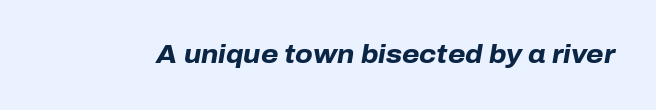
Q: Is the text bold? A: Yes.
Q: Is the text italic (slanted)? A: Yes, it leans right by about 10 degrees.
Q: Is the text underlined? A: No.
Q: Is the spacing between letters normal or unusually wide? A: Normal.
